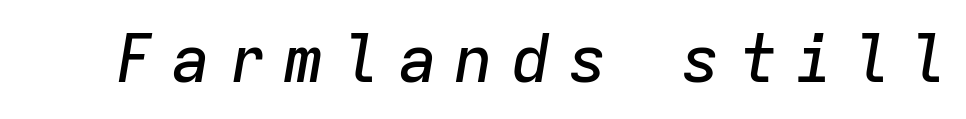
The image shows 66 px text type, italic (leaning right), monospaced; set unusually wide letter spacing (+0.26 em), not underlined; low stroke contrast and a medium x-height.
